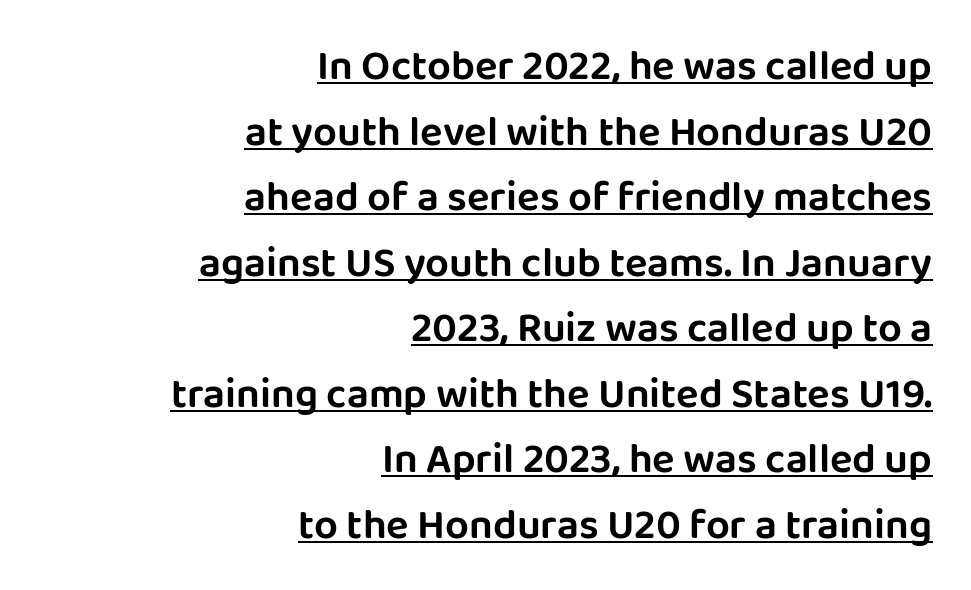
Is this a fixed-width face? No — the glyphs have proportional, varying widths. The lettering is marked with a stroke running underneath it. The rows are spaced the way most documents space them. The line texture is even and compact thanks to regular tracking. Serifs: no, the terminals of the letterforms are clean.
